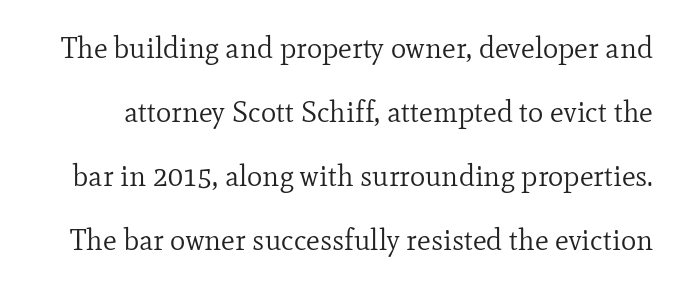
This sample has the flowing, uneven cadence of proportional lettering. How are the letters spaced? Ordinarily, with no added tracking. The block of text is sparse from top to bottom, with ample space between rows. Stroke terminals: seriffed.
